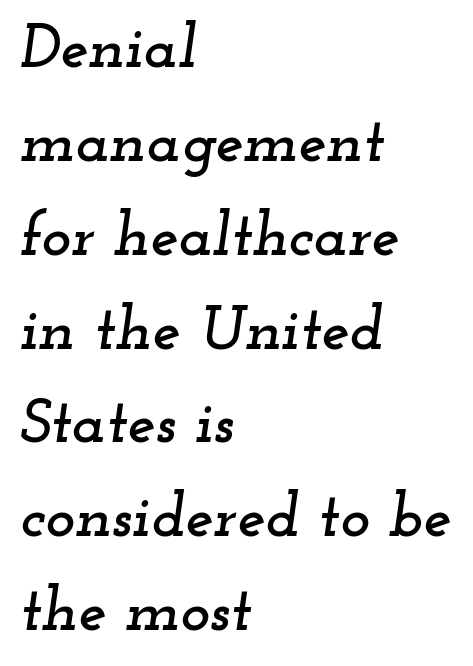
Q: Is the text italic (slanted)? A: Yes, it leans right by about 12 degrees.
Q: Is the typeface a serif or a sans-serif typeface? A: Serif.
Q: Is the text underlined? A: No.
Q: How is the paragraph aligned? A: Left-aligned.
Q: Is the spacing between letters normal or unusually wide? A: Normal.
Q: Is the spacing between lines tight, normal or loose? A: Normal.
Q: Width (condensed, normal, or wide)? A: Wide.
Q: Stroke contrast? A: Low.
Q: x-height? A: Small.
Q: Monospaced? A: No.
